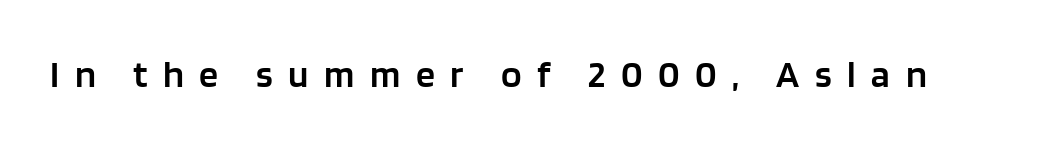
{"serif": "no", "italic": "no", "bold": "semi", "weight": "semibold", "width": "normal", "stroke_contrast": "low", "x_height": "large", "monospaced": "no", "underline": "no", "letter_spacing": "wide", "letter_spacing_em": 0.41, "glyph_px": 38}
